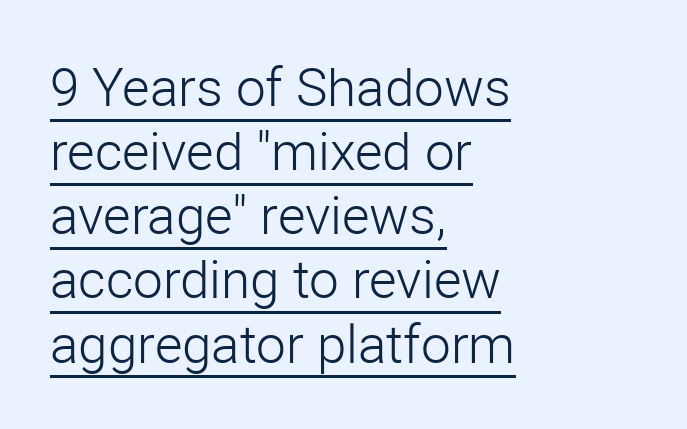
The image shows 53 px light sans-serif type, upright; set left-aligned, line spacing 1.21x, normal letter spacing, underlined; low stroke contrast and a medium x-height.
